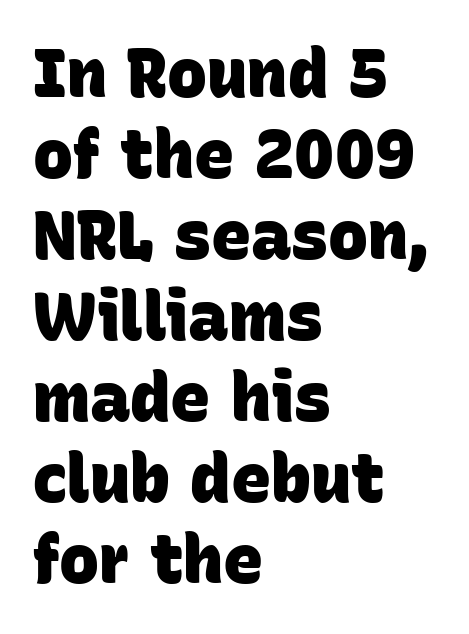
{"serif": "no", "bold": "yes", "weight": "heavy", "width": "normal", "stroke_contrast": "low", "x_height": "large", "monospaced": "no", "underline": "no", "align": "left", "line_spacing_ratio": 1.21, "letter_spacing": "normal", "letter_spacing_em": 0.0, "glyph_px": 67}
